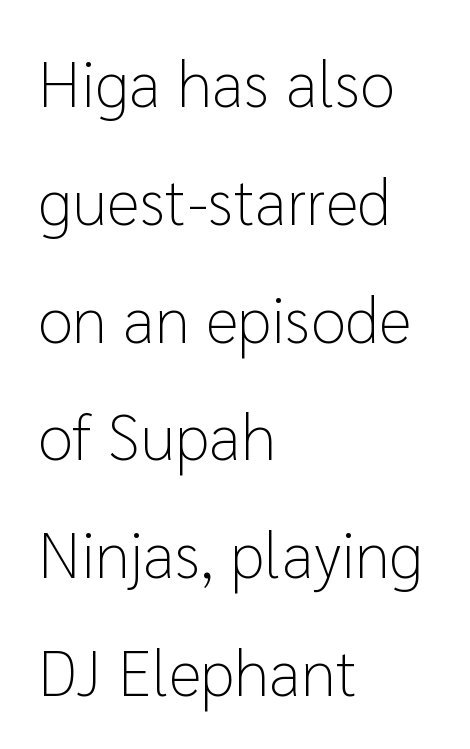
The image shows 64 px light sans-serif type, upright; set left-aligned, line spacing 1.84x, normal letter spacing, not underlined; low stroke contrast and a medium x-height.
